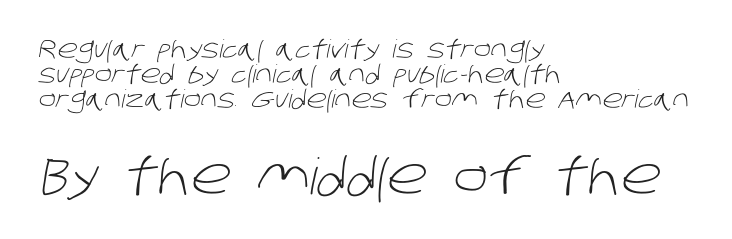
Has an underline been added? It has not. Which chunk is bigger? The second one — the bottom block dwarfs the top. Examine the stroke ends and you'll find no serifs. Regarding leading, the lines here are crowded together. This reads as an unemphasized weight, regular at the heaviest.
